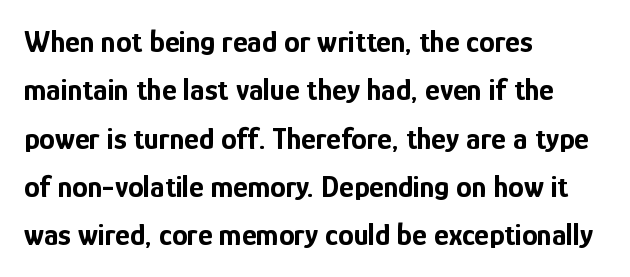
Which margin do the lines hug? The left one — the right edge is uneven. Only glyphs here, with clear space below each row. Tall strokes in this sample are plumb rather than angled. The characters display no serif detailing; their extremities are plain.
